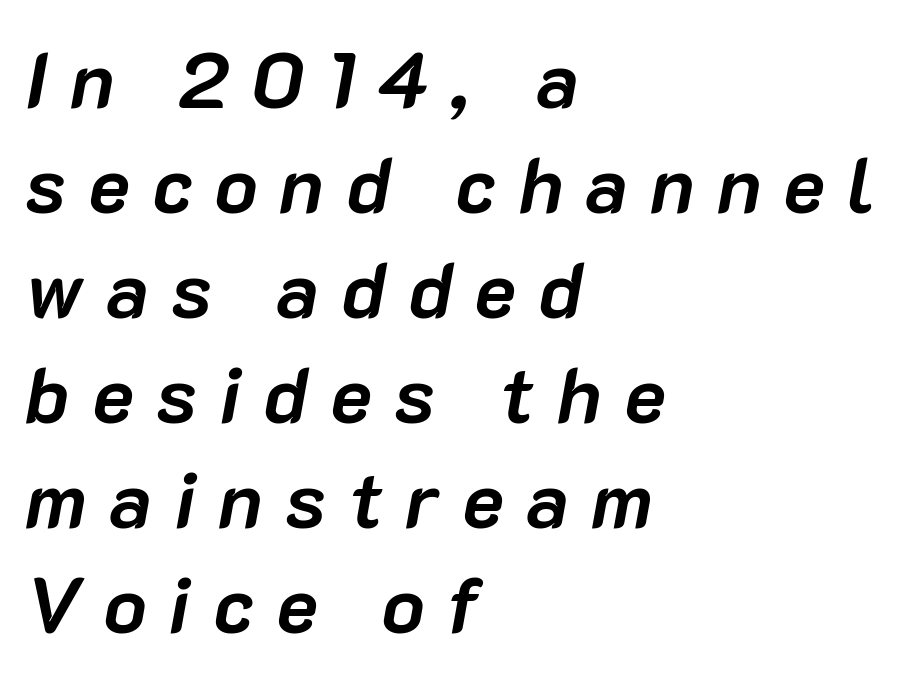
Q: Is the text bold? A: Yes.
Q: Is the text italic (slanted)? A: Yes, it leans right by about 10 degrees.
Q: Is the text underlined? A: No.
Q: How is the paragraph aligned? A: Left-aligned.
Q: Is the spacing between letters normal or unusually wide? A: Unusually wide.
Q: Is the spacing between lines tight, normal or loose? A: Normal.
Q: Width (condensed, normal, or wide)? A: Normal.
Q: Stroke contrast? A: Low.
Q: x-height? A: Medium.
Q: Monospaced? A: No.
